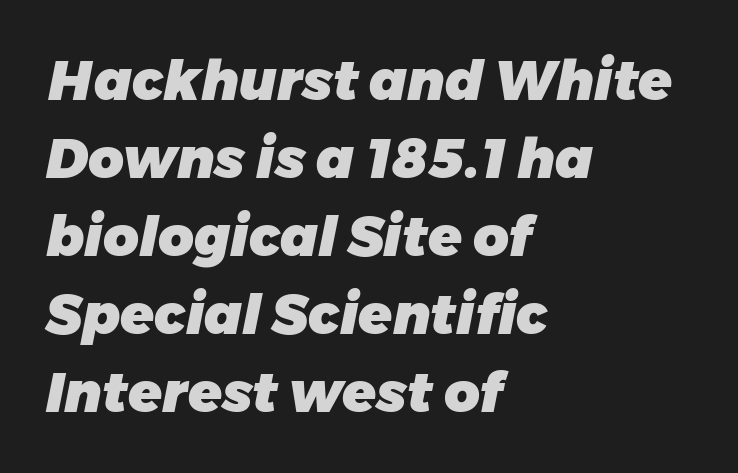
The image shows 55 px heavy type, italic (leaning right); set left-aligned, normal line spacing (1.42x), normal letter spacing, not underlined; low stroke contrast and a medium x-height.
